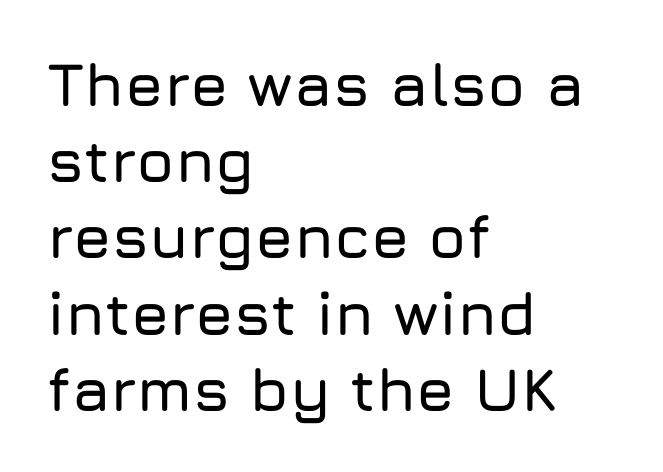
The image shows 61 px sans-serif type, upright; set left-aligned, normal line spacing (1.25x), normal letter spacing, not underlined; low stroke contrast and a medium x-height.
